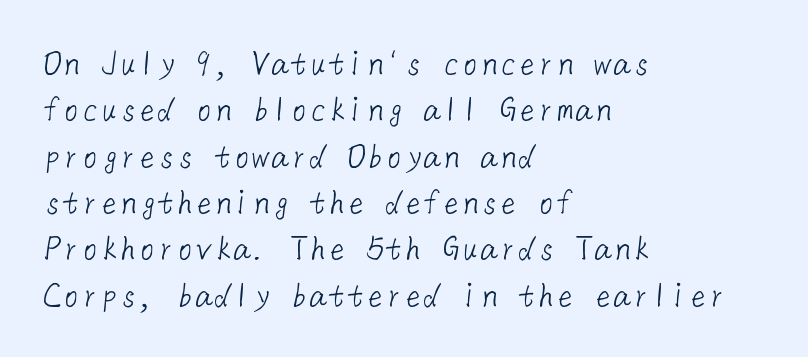
Think standard paragraph weight, or any step lighter than that. Type without underlining. Classification — sans serif. Horizontal alignment here is leftward, the default for most running prose. Is the letter spacing exaggerated? No — it looks like the ordinary default.
